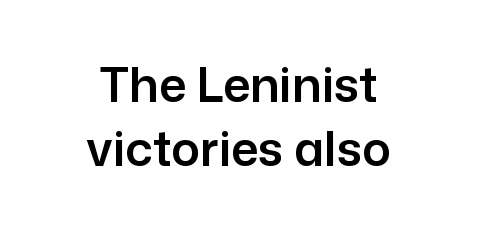
Q: Is the text italic (slanted)? A: No, it is upright.
Q: Is the typeface a serif or a sans-serif typeface? A: Sans-serif.
Q: Is the text underlined? A: No.
Q: How is the paragraph aligned? A: Centered.
Q: Is the spacing between letters normal or unusually wide? A: Normal.
Q: Is the spacing between lines tight, normal or loose? A: Normal.
Q: Width (condensed, normal, or wide)? A: Normal.
Q: Stroke contrast? A: Low.
Q: x-height? A: Medium.
Q: Monospaced? A: No.
